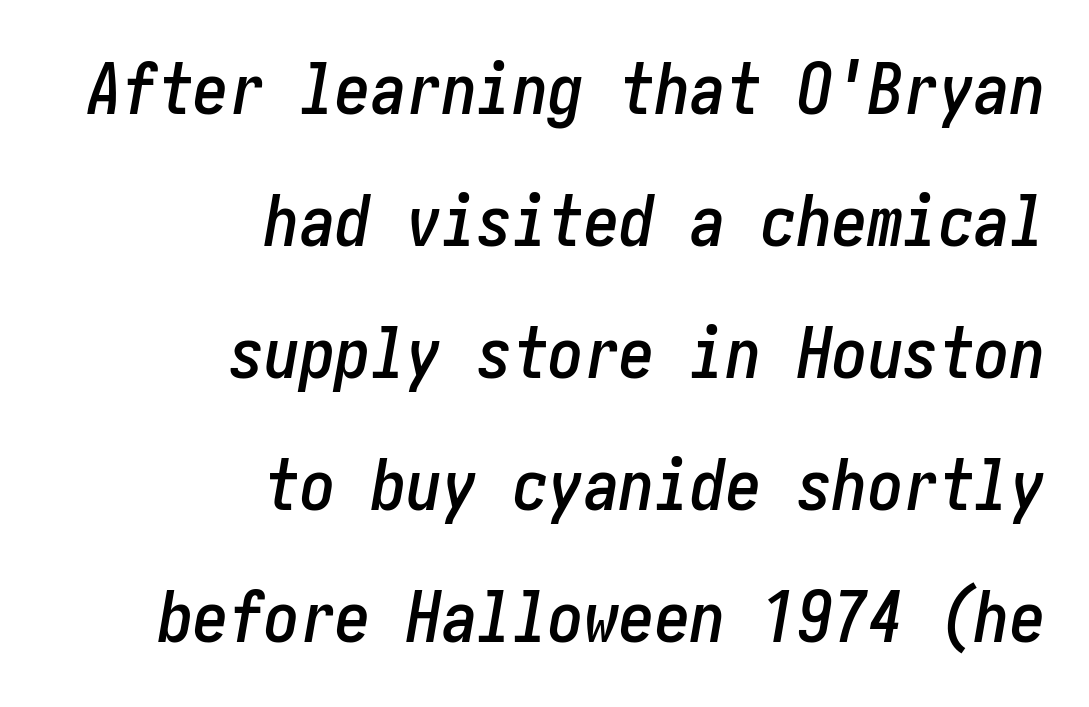
Q: Is the text italic (slanted)? A: Yes, it leans right by about 10 degrees.
Q: Is the text underlined? A: No.
Q: How is the paragraph aligned? A: Right-aligned.
Q: Is the spacing between letters normal or unusually wide? A: Normal.
Q: Width (condensed, normal, or wide)? A: Condensed.
Q: Stroke contrast? A: Low.
Q: x-height? A: Medium.
